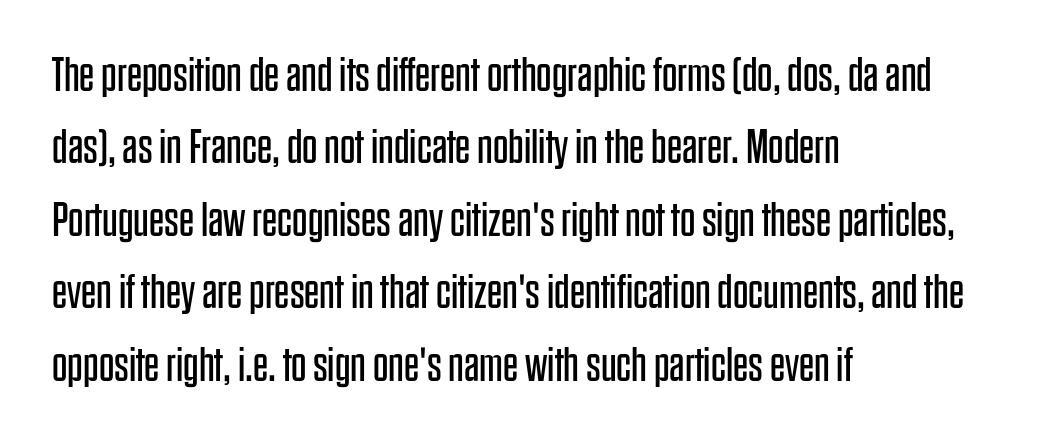
{"serif": "no", "italic": "no", "bold": "no", "weight": "regular", "width": "condensed", "stroke_contrast": "low", "x_height": "large", "monospaced": "no", "underline": "no", "align": "left", "line_spacing": "normal", "line_spacing_ratio": 1.51, "letter_spacing": "normal", "letter_spacing_em": 0.0, "glyph_px": 48}
